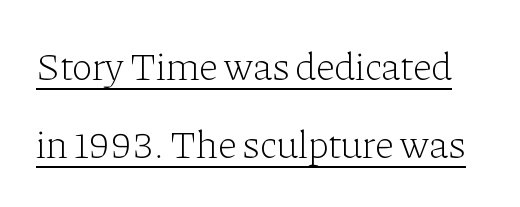
The image shows 39 px light serif type, upright; set loose line spacing (2.0x), normal letter spacing, underlined; low stroke contrast and a medium x-height.
